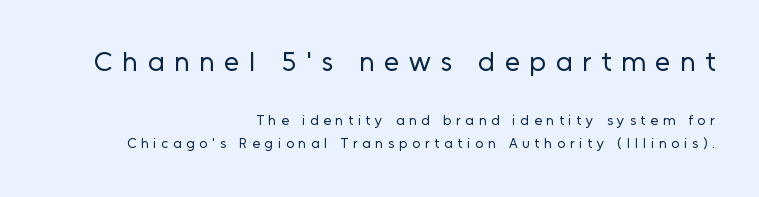
You could only call the tracking loose — the letters float apart. A student would call this right alignment; a typographer would say flush right, rag left. The font's upright variant was chosen for this text. Rule under the text: the space is simply empty. Looks like regular typesetting: each glyph gets only the width it needs.
